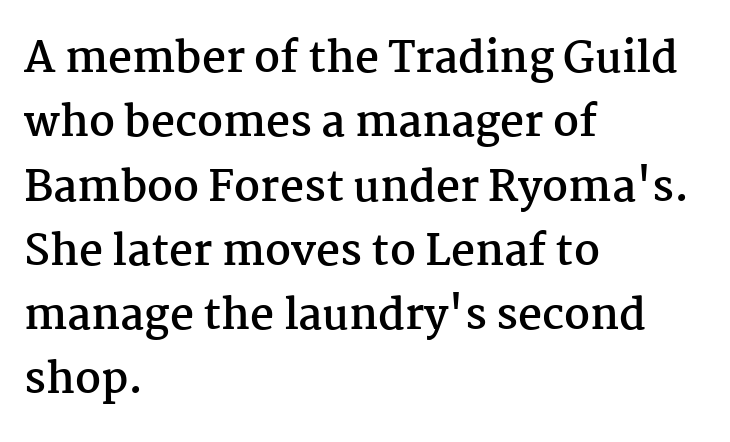
The image shows 42 px semibold serif type, upright; set left-aligned, normal line spacing (1.53x), normal letter spacing, not underlined; medium stroke contrast and a medium x-height.
